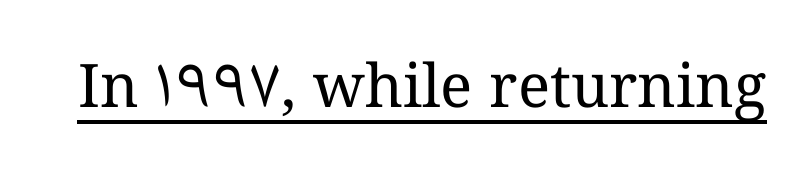
Compared with a typical body face, this is equally light or lighter still. This sample has the flowing, uneven cadence of proportional lettering. Here the glyphs are tracked normally, forming tight word shapes. Beneath each row of characters lies a ruled line. The specimen reads as upright at a glance.
